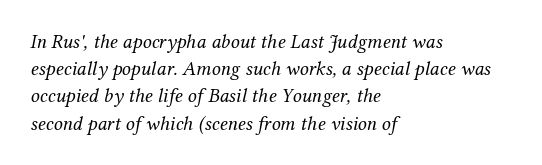
{"italic": "yes", "lean": "right", "slant_degrees": 12, "bold": "no", "underline": "no", "align": "left", "line_spacing": "normal", "line_spacing_ratio": 1.36, "letter_spacing": "normal", "letter_spacing_em": 0.0, "glyph_px": 20}
